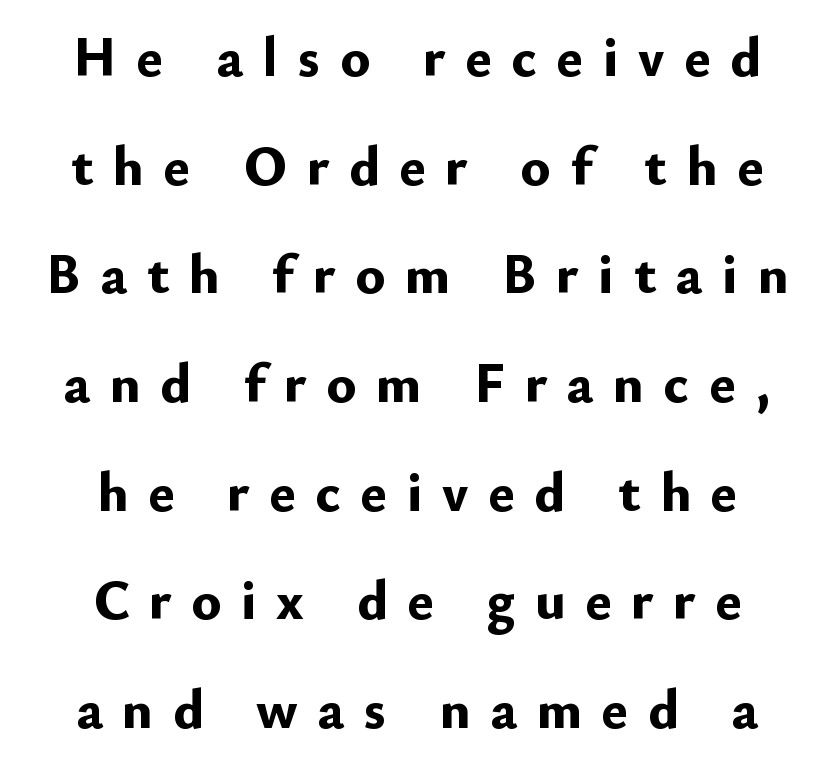
The typesetting leans heavy: a genuine bold. Widely set lines give the paragraph a tall, airy silhouette. Proportional: the letters do not fall into vertical columns. This sample uses expanded letter spacing, leaving extra air between glyphs. Each row of text sits above clean, open space. The setting favours the middle, as headings and verse often do.
